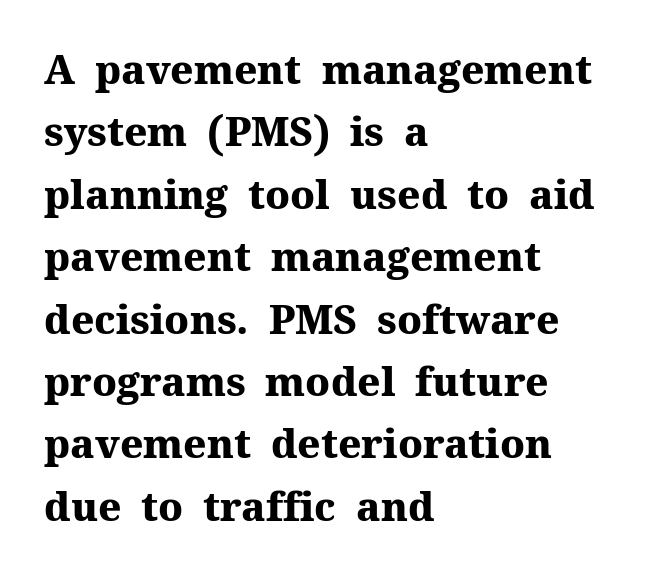
Q: Is the text bold? A: Yes.
Q: Is the text italic (slanted)? A: No, it is upright.
Q: Is the typeface a serif or a sans-serif typeface? A: Serif.
Q: Is the text underlined? A: No.
Q: How is the paragraph aligned? A: Left-aligned.
Q: Is the spacing between letters normal or unusually wide? A: Normal.
Q: Is the spacing between lines tight, normal or loose? A: Normal.
Q: Width (condensed, normal, or wide)? A: Normal.
Q: Stroke contrast? A: Medium.
Q: x-height? A: Medium.
Q: Monospaced? A: No.
